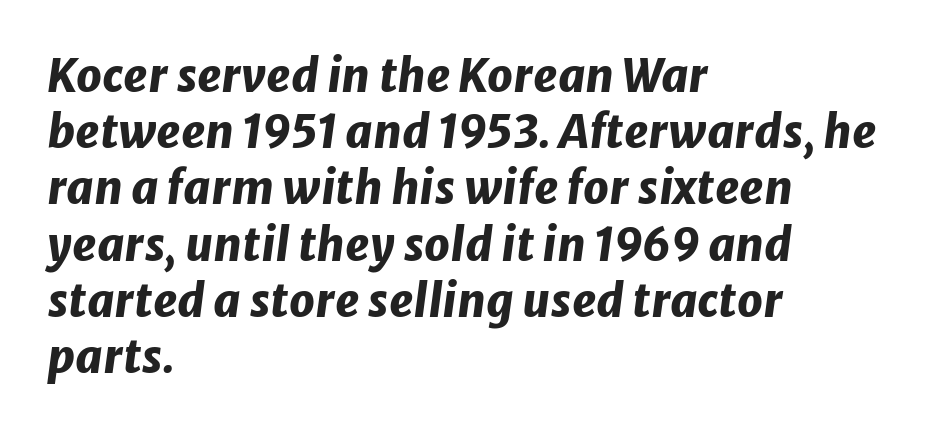
Q: Is the text bold? A: Yes.
Q: Is the text italic (slanted)? A: Yes, it leans right by about 8 degrees.
Q: Is the text underlined? A: No.
Q: How is the paragraph aligned? A: Left-aligned.
Q: Is the spacing between letters normal or unusually wide? A: Normal.
Q: Is the spacing between lines tight, normal or loose? A: Normal.
Q: Width (condensed, normal, or wide)? A: Normal.
Q: Stroke contrast? A: Low.
Q: x-height? A: Medium.
Q: Monospaced? A: No.
